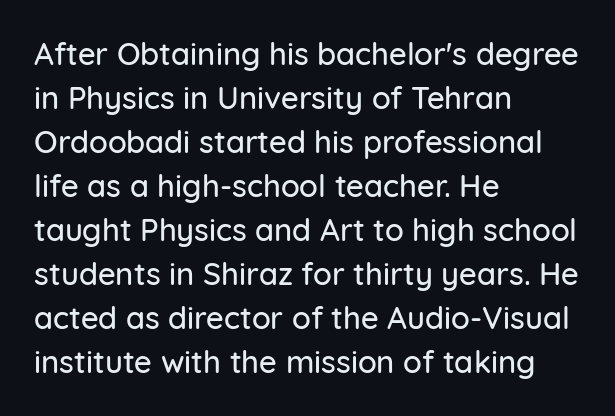
The image shows 31 px sans-serif type, upright; set left-aligned, normal line spacing (1.42x), normal letter spacing, not underlined; low stroke contrast and a medium x-height.
